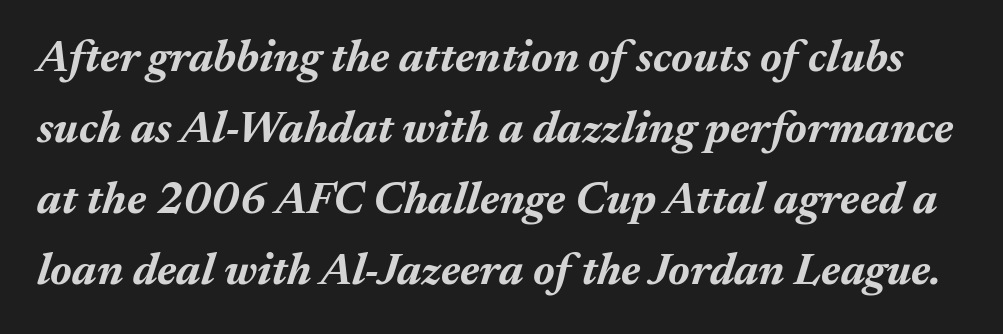
Q: Is the text bold? A: Yes.
Q: Is the text italic (slanted)? A: Yes, it leans right by about 17 degrees.
Q: Is the text underlined? A: No.
Q: Is the spacing between letters normal or unusually wide? A: Normal.
Q: Is the spacing between lines tight, normal or loose? A: Normal.
Q: Width (condensed, normal, or wide)? A: Normal.
Q: Stroke contrast? A: Medium.
Q: x-height? A: Medium.
Q: Monospaced? A: No.
